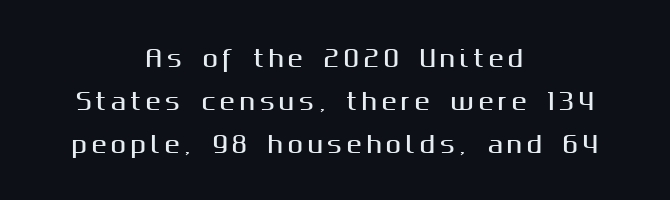
A centered setting, common on invitations and titles, is used for this passage. Do the letters lean? They stand straight. Underlining? Definitely not there.
